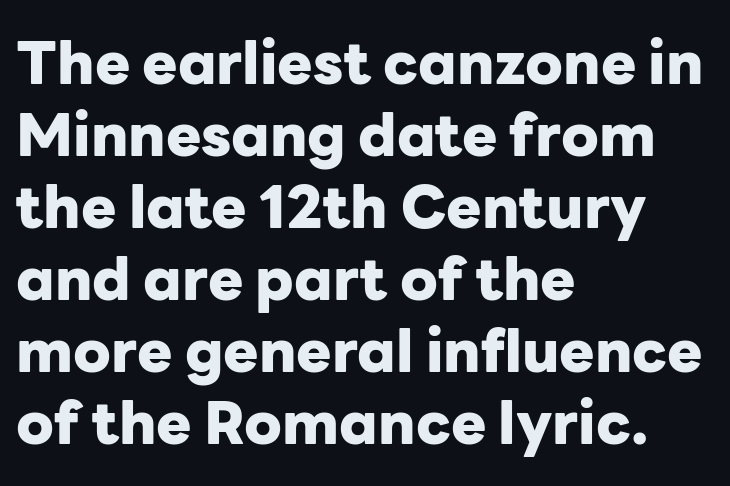
Emphasis by weight is at full strength: bold. The letters stand straight up with perfectly vertical stems. Note the varied advance widths — an 'i' is clearly narrower than an 'm'. Check the space under the baseline: it is left empty. The lines are quadded left. Words appear dense and cohesive because spacing is normal.
